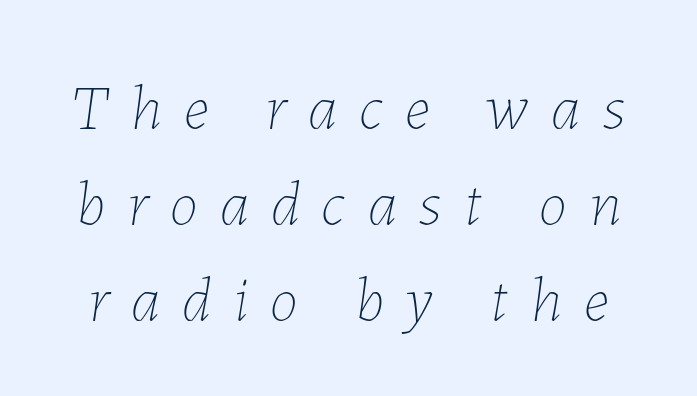
Q: Is the text bold? A: No.
Q: Is the text italic (slanted)? A: Yes, it leans right by about 7 degrees.
Q: Is the text underlined? A: No.
Q: Is the spacing between letters normal or unusually wide? A: Unusually wide.
Q: Is the spacing between lines tight, normal or loose? A: Normal.
Q: Width (condensed, normal, or wide)? A: Normal.
Q: Stroke contrast? A: Low.
Q: x-height? A: Medium.
Q: Monospaced? A: No.
